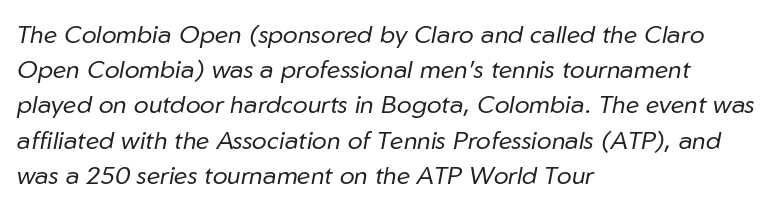
The image shows 25 px text type, italic (leaning right); set left-aligned, normal line spacing (1.41x), normal letter spacing, not underlined.
